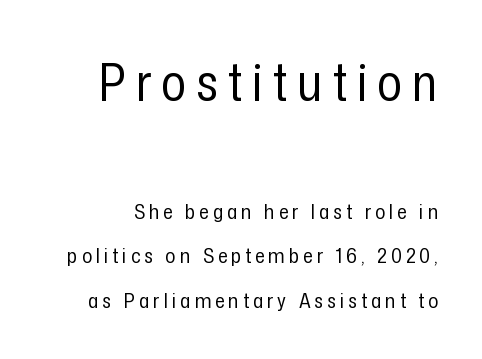
{"serif": "no", "italic": "no", "bold": "no", "weight": "regular", "width": "condensed", "stroke_contrast": "low", "x_height": "medium", "monospaced": "no", "underline": "no", "line_spacing": "loose", "line_spacing_ratio": 2.12, "larger_block": "first", "size_ratio": 2.48, "glyph_px": 52}
